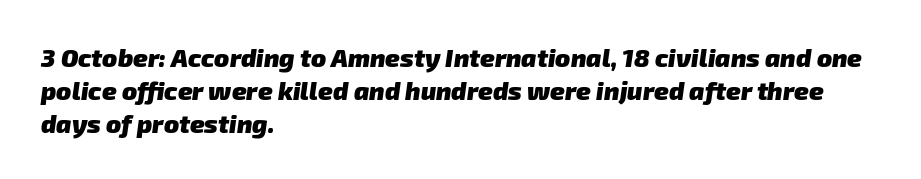
The image shows 25 px bold type; set left-aligned, normal line spacing (1.32x), normal letter spacing, not underlined.
